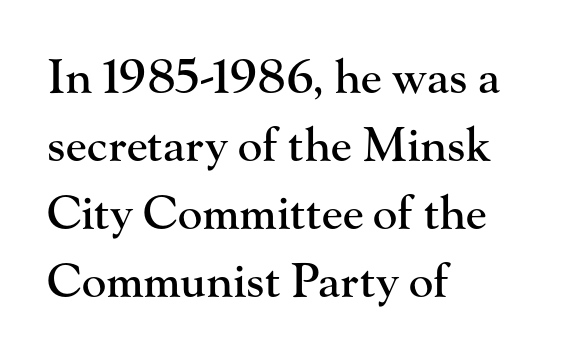
Q: Is the text italic (slanted)? A: No, it is upright.
Q: Is the typeface a serif or a sans-serif typeface? A: Serif.
Q: Is the text underlined? A: No.
Q: How is the paragraph aligned? A: Left-aligned.
Q: Is the spacing between letters normal or unusually wide? A: Normal.
Q: Is the spacing between lines tight, normal or loose? A: Normal.
Q: Width (condensed, normal, or wide)? A: Normal.
Q: Stroke contrast? A: High.
Q: x-height? A: Small.
Q: Monospaced? A: No.
